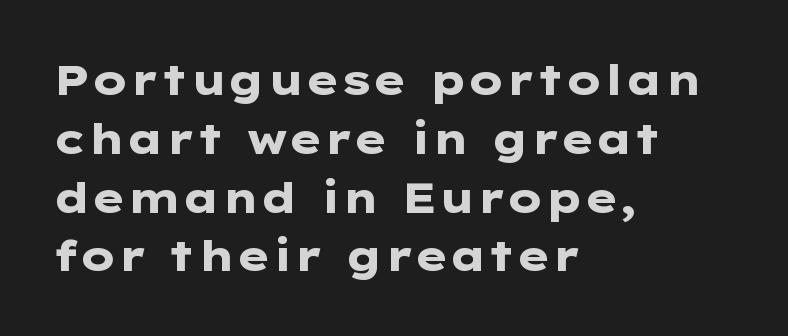
{"serif": "no", "italic": "no", "bold": "yes", "weight": "heavy", "width": "wide", "stroke_contrast": "low", "x_height": "medium", "underline": "no", "align": "left", "line_spacing": "normal", "line_spacing_ratio": 1.4, "letter_spacing": "normal", "letter_spacing_em": 0.0, "glyph_px": 42}
